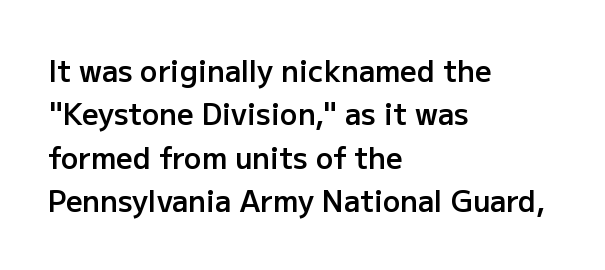
The gaps between neighbouring characters are ordinary and unremarkable. Horizontal alignment here is leftward, the default for most running prose. Serifs: no, the terminals of the letterforms are clean. The axis of the letterforms is exactly vertical. These lines sit exactly where default settings would place them.
